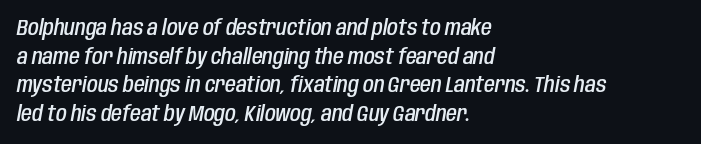
Q: Is the text bold? A: Semi-bold.
Q: Is the text italic (slanted)? A: Yes, it leans right by about 10 degrees.
Q: Is the text underlined? A: No.
Q: How is the paragraph aligned? A: Left-aligned.
Q: Is the spacing between letters normal or unusually wide? A: Normal.
Q: Is the spacing between lines tight, normal or loose? A: Normal.
